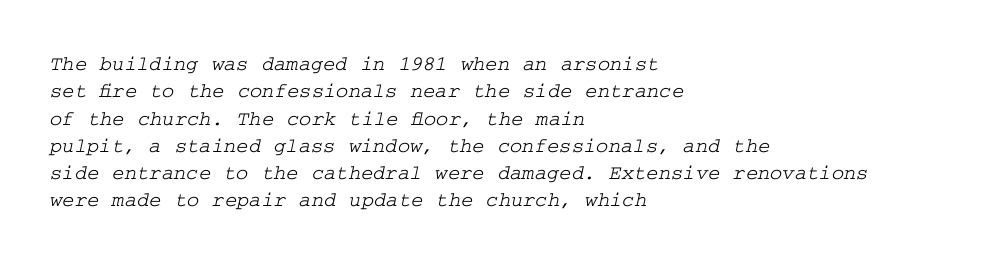
The image shows 21 px text type; set left-aligned, normal line spacing (1.3x), normal letter spacing, not underlined.
